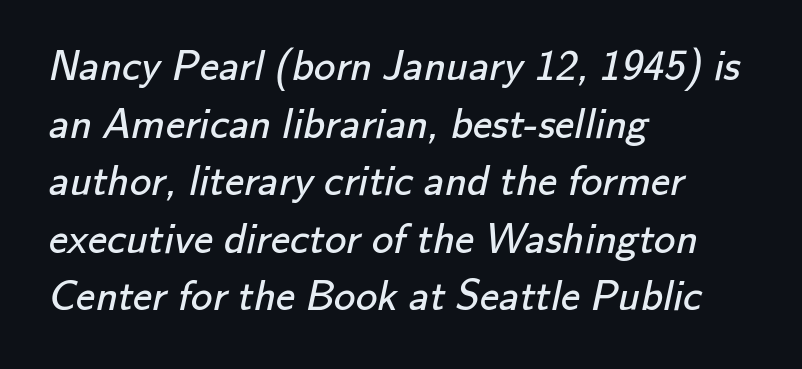
Q: Is the text bold? A: No.
Q: Is the typeface a serif or a sans-serif typeface? A: Sans-serif.
Q: Is the text underlined? A: No.
Q: How is the paragraph aligned? A: Left-aligned.
Q: Is the spacing between letters normal or unusually wide? A: Normal.
Q: Is the spacing between lines tight, normal or loose? A: Normal.
Q: Width (condensed, normal, or wide)? A: Normal.
Q: Stroke contrast? A: Low.
Q: x-height? A: Small.
Q: Monospaced? A: No.
